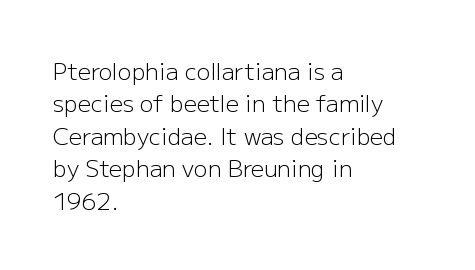
Q: Is the text bold? A: No.
Q: Is the text italic (slanted)? A: No, it is upright.
Q: Is the text underlined? A: No.
Q: How is the paragraph aligned? A: Left-aligned.
Q: Is the spacing between letters normal or unusually wide? A: Normal.
Q: Is the spacing between lines tight, normal or loose? A: Normal.
